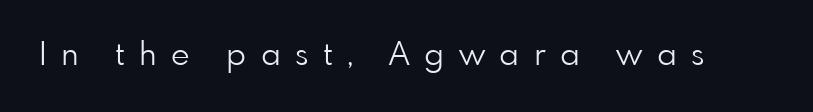
The rendering uses natural spacing where letterforms have individual widths. Just letters on the line, the space beneath them empty. Quick note: not italic, upright. The tracking reads as deliberately expanded to a designer's eye. The cut favours lightness, reaching ordinary text weight at its darkest. Typographically, this falls in the sans-serif category.
